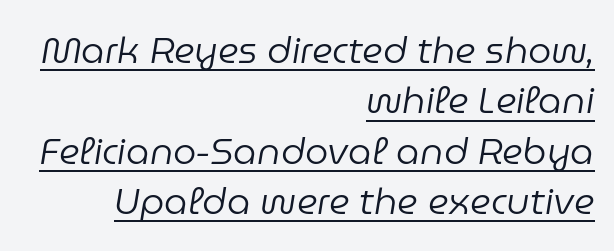
The image shows 37 px regular-weight type, italic (leaning right); set right-aligned, normal line spacing (1.36x), normal letter spacing, underlined; low stroke contrast and a medium x-height.
